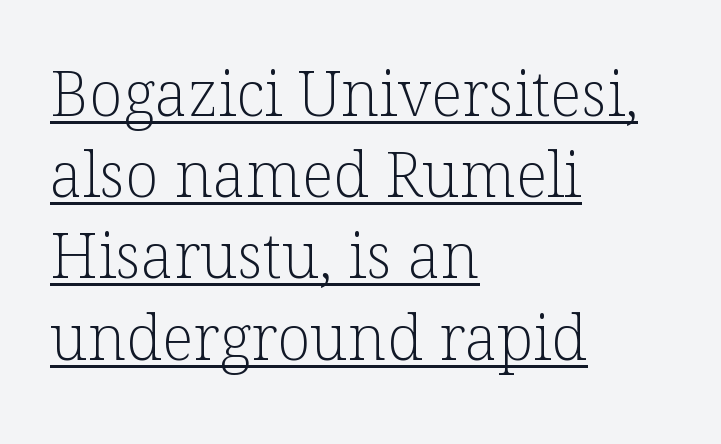
The passage shown stacks its lines at a standard gap. The ragged edge is on the right, which tells us the setting is flush left. A continuous stroke trails under the words, as in a hyperlink. Weight class: somewhere from thin through regular. Style check: upright.
